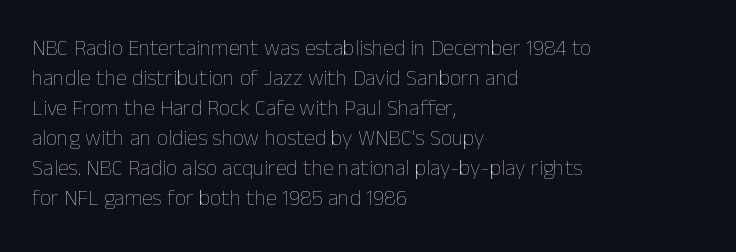
{"italic": "no", "bold": "no", "underline": "no", "align": "left", "line_spacing": "normal", "line_spacing_ratio": 1.36, "letter_spacing": "normal", "letter_spacing_em": 0.0, "glyph_px": 22}
